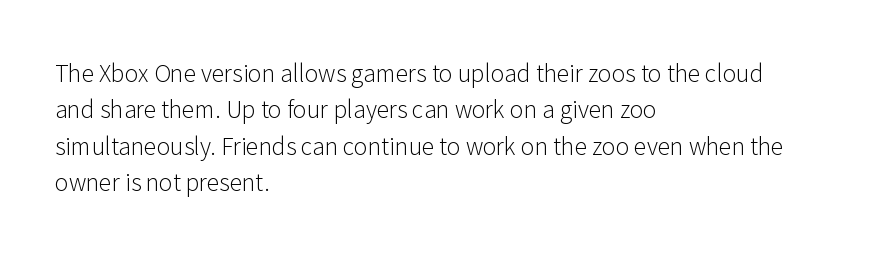
Compared with typical paragraphs, the rows here are spaced about the same. The letterforms sit at book weight or below. Ascenders rise straight up at ninety degrees. The lines are quadded left. Check the space under the baseline: it is left empty. Tracking value appears to be zero — textbook default spacing.
